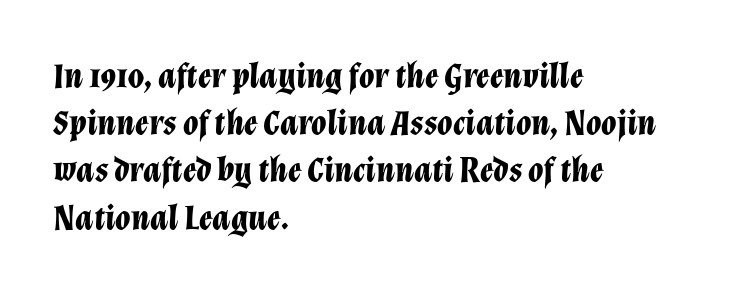
Q: Is the text bold? A: Yes.
Q: Is the text italic (slanted)? A: Yes, it leans right by about 12 degrees.
Q: Is the text underlined? A: No.
Q: How is the paragraph aligned? A: Left-aligned.
Q: Is the spacing between letters normal or unusually wide? A: Normal.
Q: Is the spacing between lines tight, normal or loose? A: Normal.
Q: Width (condensed, normal, or wide)? A: Normal.
Q: Stroke contrast? A: Low.
Q: x-height? A: Medium.
Q: Monospaced? A: No.
